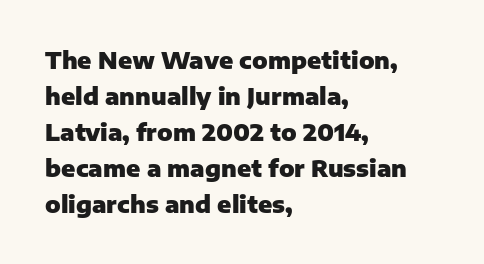
{"italic": "no", "bold": "yes", "underline": "no", "align": "left", "line_spacing": "normal", "line_spacing_ratio": 1.56, "letter_spacing": "normal", "letter_spacing_em": 0.0, "glyph_px": 23}
